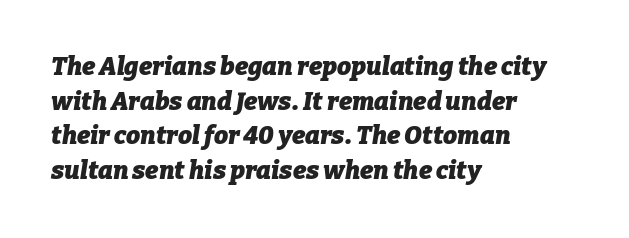
The image shows 25 px bold type, italic (leaning right); set left-aligned, normal line spacing (1.39x), normal letter spacing, not underlined.
